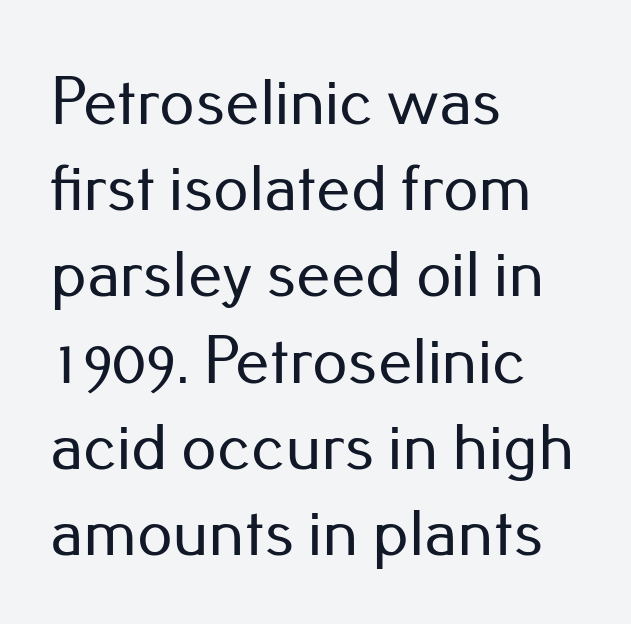
{"serif": "no", "italic": "no", "width": "normal", "stroke_contrast": "low", "x_height": "small", "monospaced": "no", "underline": "no", "align": "left", "line_spacing": "normal", "line_spacing_ratio": 1.25, "letter_spacing": "normal", "letter_spacing_em": 0.0, "glyph_px": 69}
